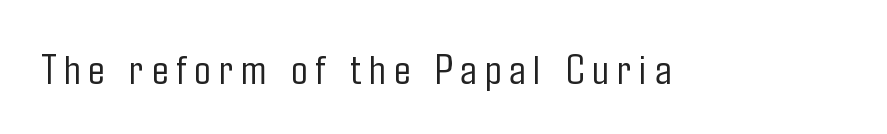
Spacing verdict: proportional, widths tailored to each character. Upright lettering throughout. The specimen omits any rule beneath the text block's lines. Each letter's strokes conclude bluntly, with no projecting serifs.
